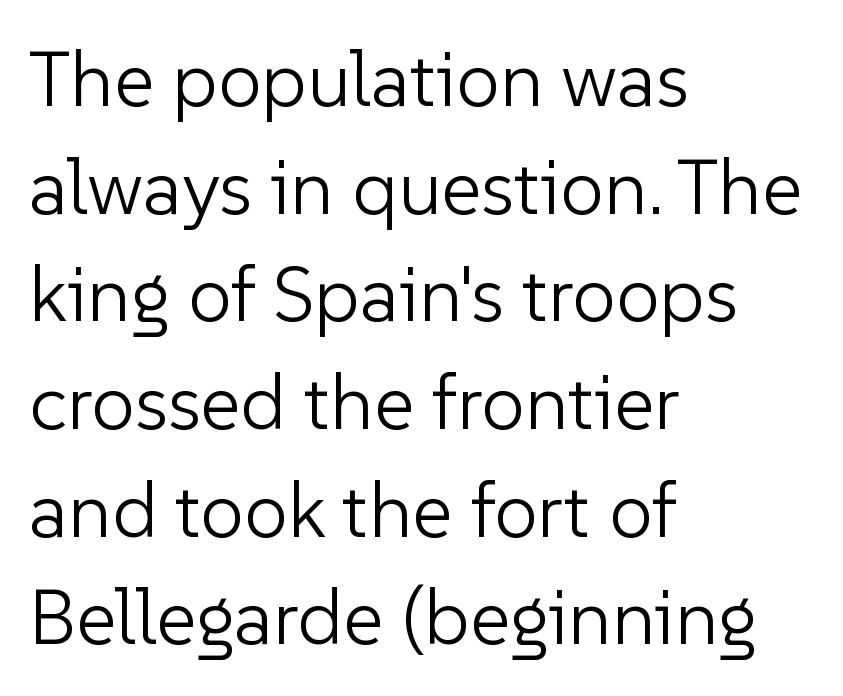
{"serif": "no", "italic": "no", "bold": "no", "weight": "light", "width": "normal", "stroke_contrast": "low", "x_height": "medium", "monospaced": "no", "underline": "no", "align": "left", "line_spacing": "normal", "line_spacing_ratio": 1.38, "letter_spacing": "normal", "letter_spacing_em": 0.0, "glyph_px": 78}
